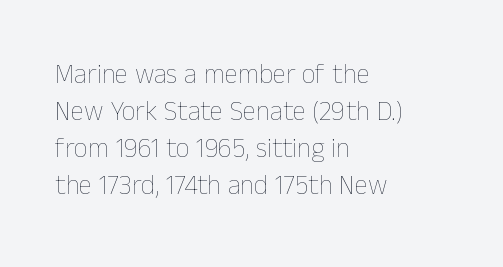
Reading down the block, your eye returns to a fixed left position each line. Tall strokes in this sample are plumb rather than angled. The rendering uses a moderate line-height, typical for paragraphs. This is not heavy type; no bold has been used. Any mark beneath the type? The region is blank. Each word holds together tightly as a unit, with standard inter-letter gaps.
